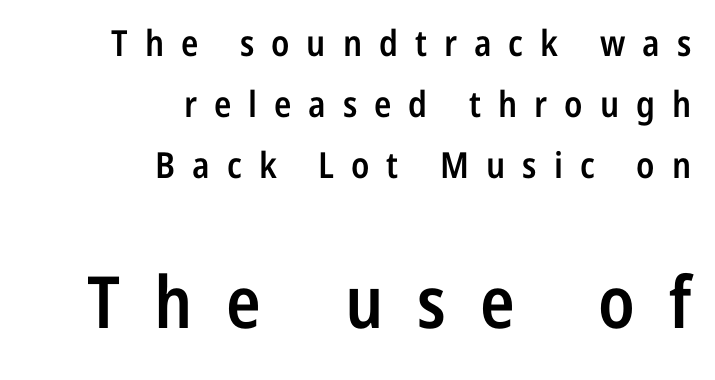
Q: Is the text bold? A: Semi-bold.
Q: Is the text italic (slanted)? A: No, it is upright.
Q: Is the typeface a serif or a sans-serif typeface? A: Sans-serif.
Q: Is the text underlined? A: No.
Q: How is the paragraph aligned? A: Right-aligned.
Q: Is the spacing between letters normal or unusually wide? A: Unusually wide.
Q: Is the spacing between lines tight, normal or loose? A: Normal.
Q: Which block of text is set in a larger size, the first (top) or the second (bottom)? A: The second (bottom) one.
Q: Width (condensed, normal, or wide)? A: Condensed.
Q: Stroke contrast? A: Low.
Q: x-height? A: Medium.
Q: Monospaced? A: No.
